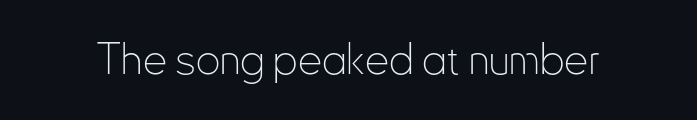
The image shows 43 px thin, condensed sans-serif type, upright; set normal letter spacing, not underlined; low stroke contrast and a small x-height.
